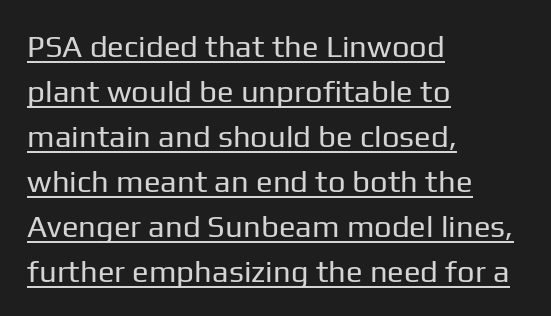
A typesetter would call this zero additional tracking. The string is rendered with underlining switched on. Evenly set lines give the paragraph a standard silhouette. You could not count columns in this text — the font is proportionally spaced. No heavy texture on the line: the type isn't bold. The letters stand straight up with perfectly vertical stems.
